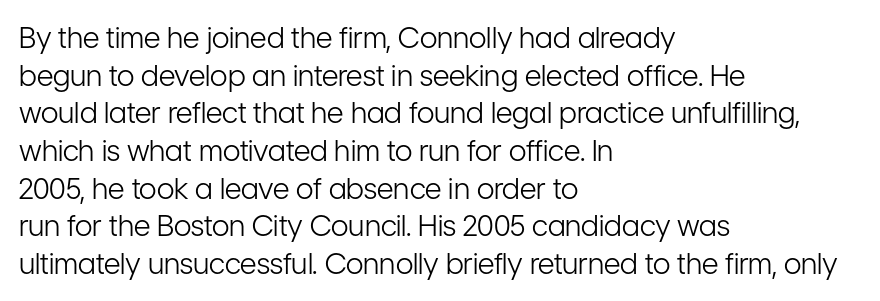
Q: Is the text bold? A: No.
Q: Is the text italic (slanted)? A: No, it is upright.
Q: Is the typeface a serif or a sans-serif typeface? A: Sans-serif.
Q: Is the text underlined? A: No.
Q: How is the paragraph aligned? A: Left-aligned.
Q: Is the spacing between letters normal or unusually wide? A: Normal.
Q: Is the spacing between lines tight, normal or loose? A: Normal.
Q: Width (condensed, normal, or wide)? A: Condensed.
Q: Stroke contrast? A: Low.
Q: x-height? A: Medium.
Q: Monospaced? A: No.
